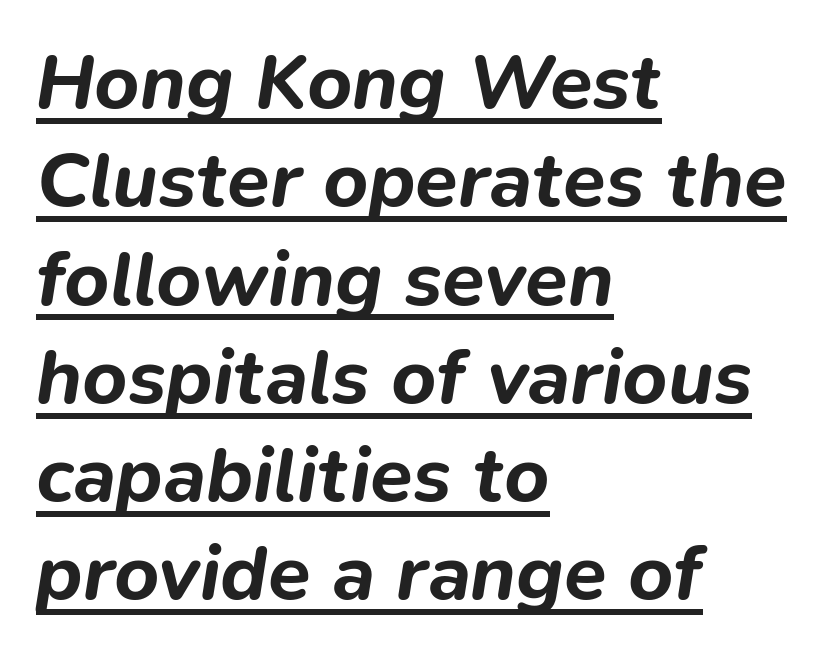
The image shows 78 px bold type, italic (leaning right); set left-aligned, normal line spacing (1.26x), normal letter spacing, underlined; low stroke contrast and a medium x-height.
